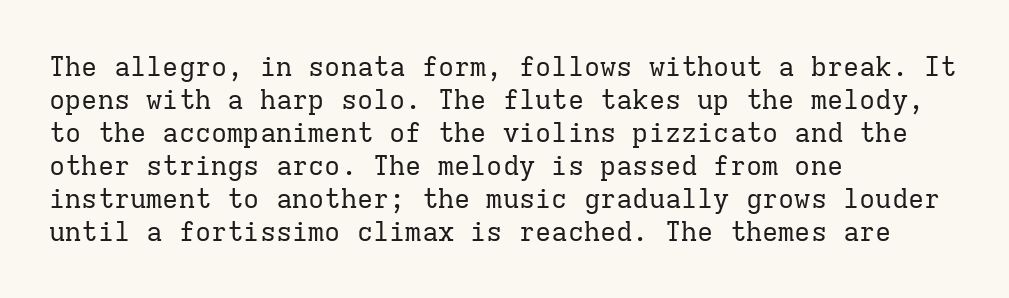
Q: Is the text bold? A: No.
Q: Is the text italic (slanted)? A: No, it is upright.
Q: Is the text underlined? A: No.
Q: How is the paragraph aligned? A: Left-aligned.
Q: Is the spacing between letters normal or unusually wide? A: Normal.
